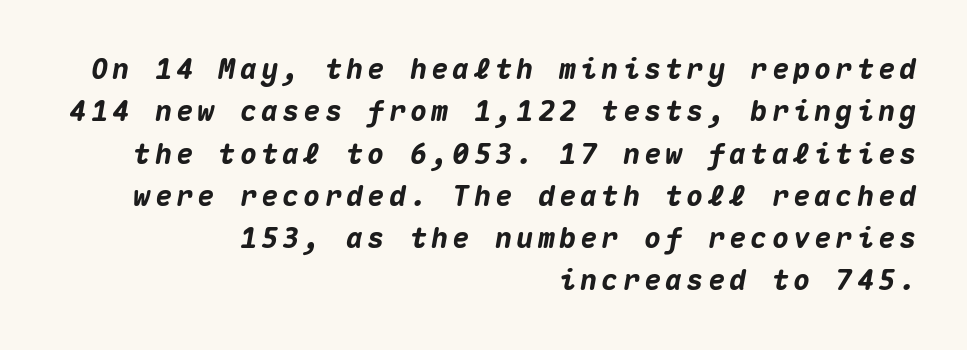
Q: Is the text bold? A: Yes.
Q: Is the text italic (slanted)? A: Yes, it leans right by about 10 degrees.
Q: Is the text underlined? A: No.
Q: How is the paragraph aligned? A: Right-aligned.
Q: Is the spacing between lines tight, normal or loose? A: Normal.
Q: Width (condensed, normal, or wide)? A: Normal.
Q: Stroke contrast? A: Medium.
Q: x-height? A: Medium.
Q: Monospaced? A: Yes.
